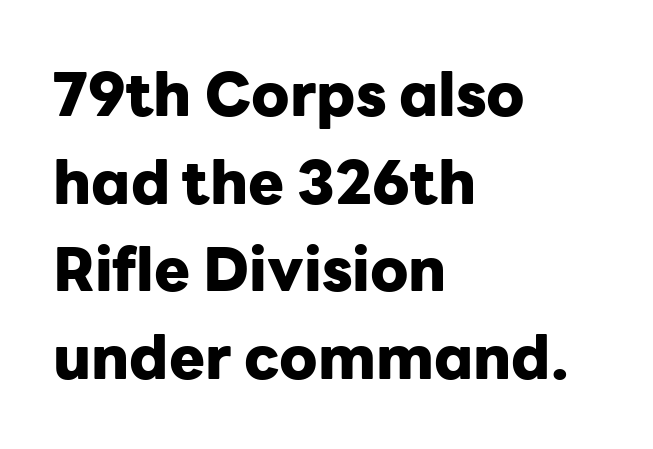
{"serif": "no", "italic": "no", "bold": "yes", "weight": "heavy", "width": "normal", "stroke_contrast": "low", "x_height": "medium", "monospaced": "no", "underline": "no", "align": "left", "line_spacing": "normal", "line_spacing_ratio": 1.46, "letter_spacing": "normal", "letter_spacing_em": 0.0, "glyph_px": 60}
